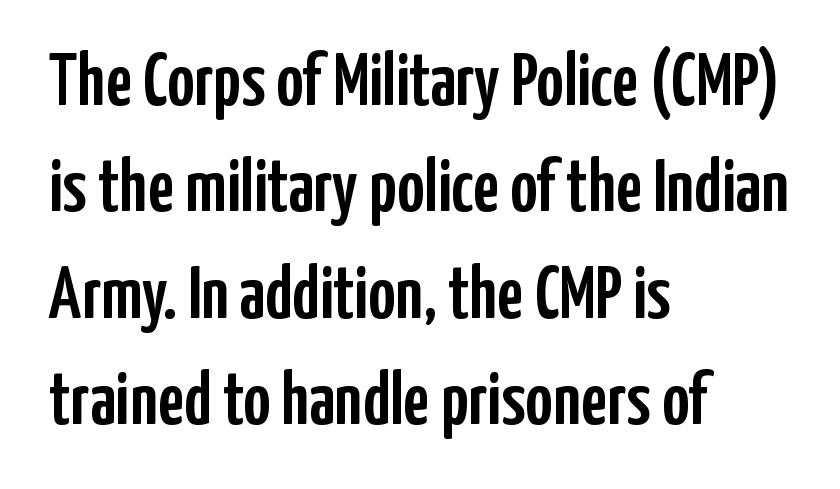
You can tell from the bare stems that sans-serif type was used. Line spacing here is normal. Do the characters align in a grid? No, the font is proportional. A typesetter would mark this as roman, not italic. These lines are set flush left with a ragged right edge. Inter-character spacing is left at the font's built-in metrics.
